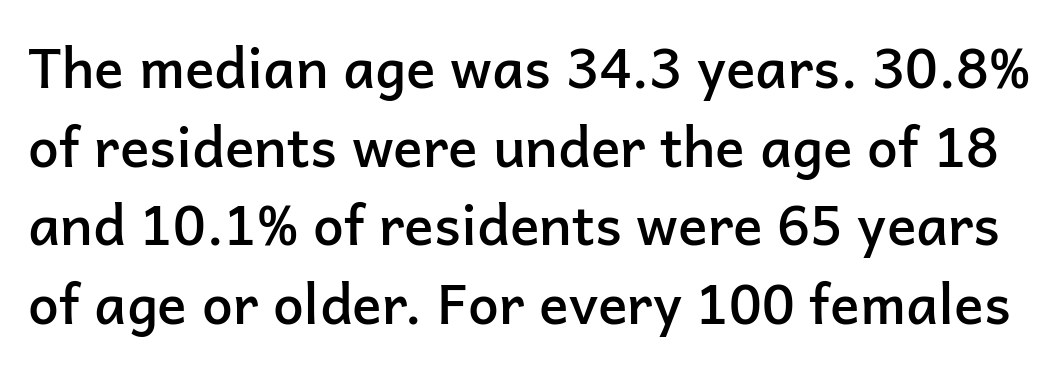
{"serif": "no", "italic": "no", "bold": "semi", "weight": "semibold", "width": "normal", "stroke_contrast": "low", "x_height": "medium", "monospaced": "no", "underline": "no", "line_spacing": "normal", "line_spacing_ratio": 1.43, "letter_spacing": "normal", "letter_spacing_em": 0.0, "glyph_px": 55}
